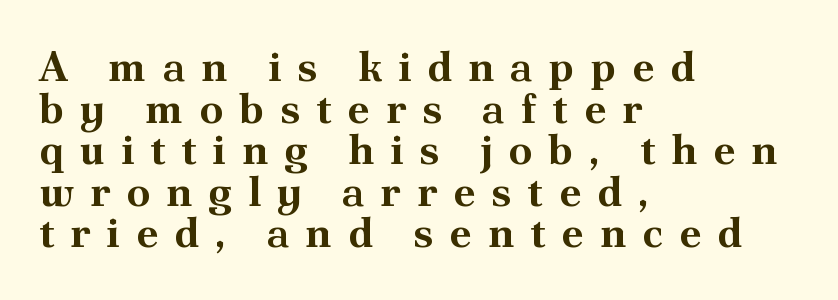
How heavy is the stroke? Heavy — this is a bold. Horizontally, the lines are justified to the leading edge only. Ordinary non-slanted type is in use. Each new line begins almost immediately beneath the previous one.
